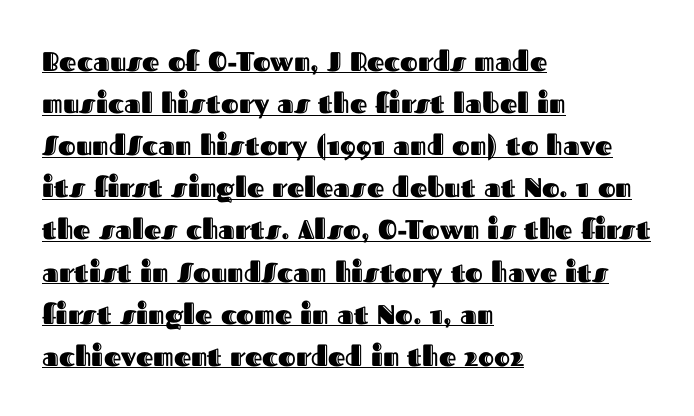
The image shows 27 px text type, upright; set left-aligned, normal line spacing (1.56x), normal letter spacing, underlined.
